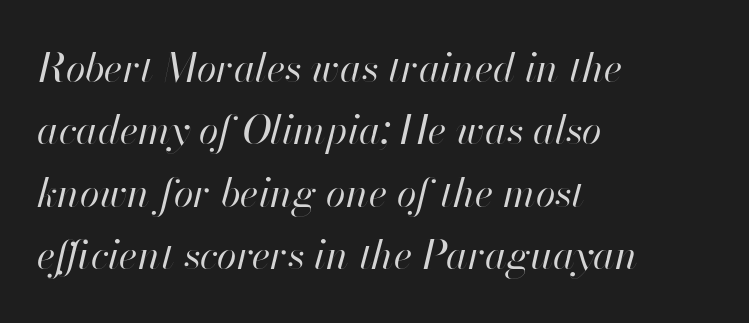
The image shows 40 px regular-weight type, italic (leaning right); set left-aligned, normal line spacing (1.56x), normal letter spacing, not underlined; high stroke contrast and a small x-height.
